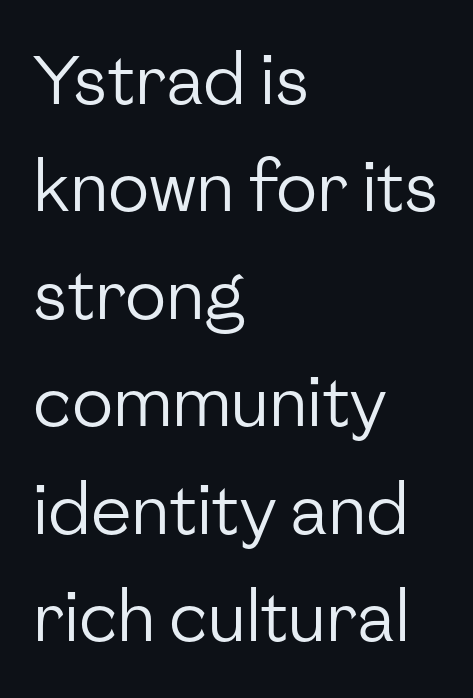
Q: Is the text bold? A: No.
Q: Is the text italic (slanted)? A: No, it is upright.
Q: Is the typeface a serif or a sans-serif typeface? A: Sans-serif.
Q: Is the text underlined? A: No.
Q: How is the paragraph aligned? A: Left-aligned.
Q: Is the spacing between letters normal or unusually wide? A: Normal.
Q: Is the spacing between lines tight, normal or loose? A: Normal.
Q: Width (condensed, normal, or wide)? A: Normal.
Q: Stroke contrast? A: Low.
Q: x-height? A: Medium.
Q: Monospaced? A: No.
